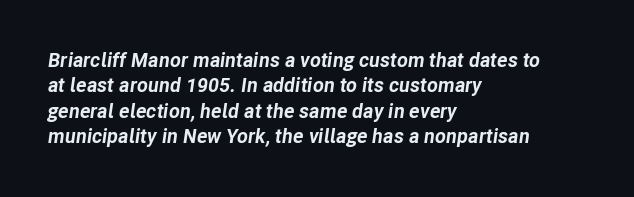
Rule under the text: the space is simply empty. Strong, thick strokes mark this as bold type. Compared with typical body copy, the letter spacing here is the same. One glance says typical: line gaps are just what's usual. Reading down the block, your eye returns to a fixed left position each line. The specimen reads as italic at a glance.
